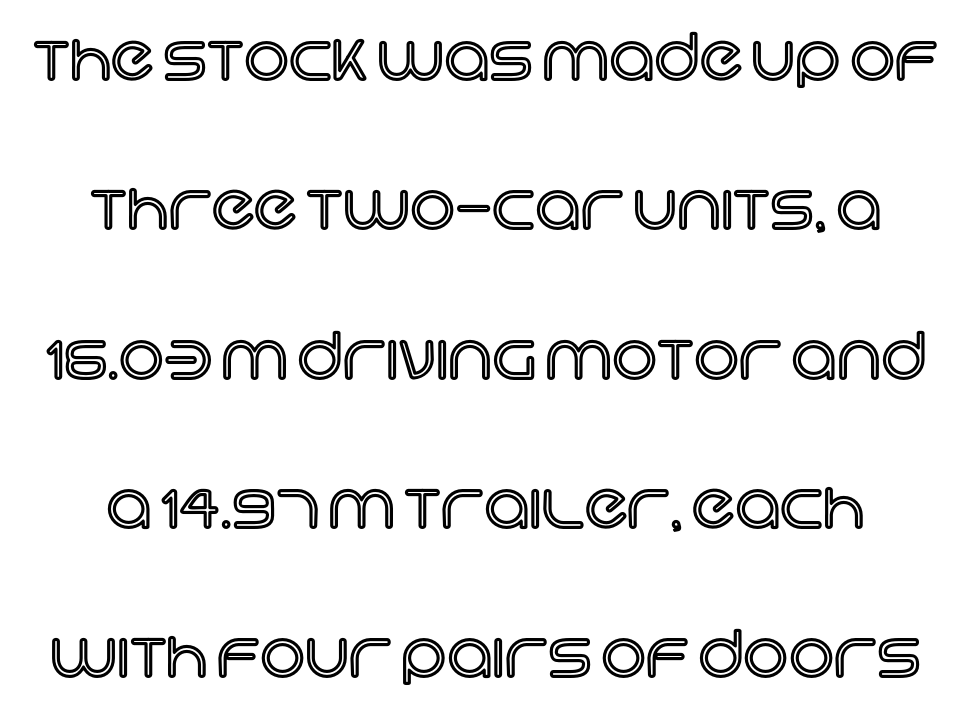
The image shows 63 px text type, upright; set loose line spacing (2.37x), normal letter spacing, not underlined; a large x-height.
